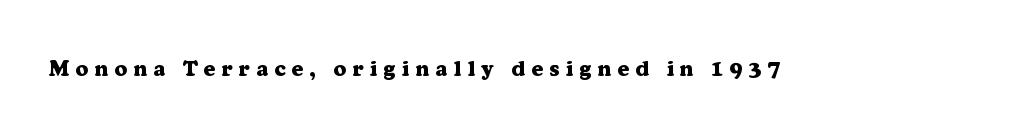
Q: Is the text bold? A: Yes.
Q: Is the text italic (slanted)? A: No, it is upright.
Q: Is the text underlined? A: No.
Q: Is the spacing between letters normal or unusually wide? A: Unusually wide.
